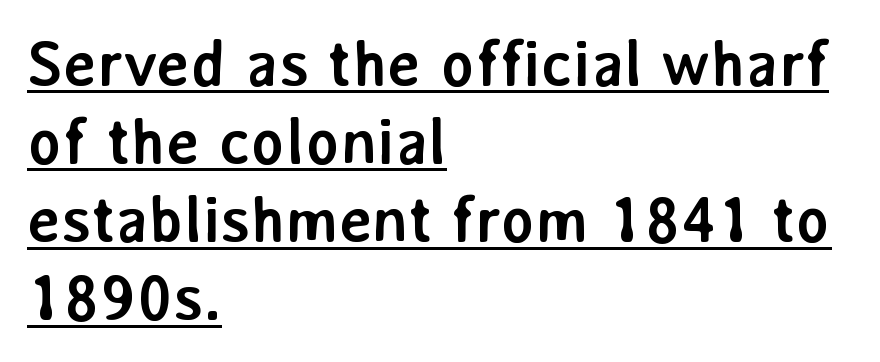
{"serif": "no", "italic": "no", "bold": "yes", "weight": "semibold", "width": "normal", "stroke_contrast": "low", "x_height": "medium", "monospaced": "no", "underline": "yes", "align": "left", "line_spacing_ratio": 1.22, "letter_spacing": "normal", "letter_spacing_em": 0.0, "glyph_px": 64}
